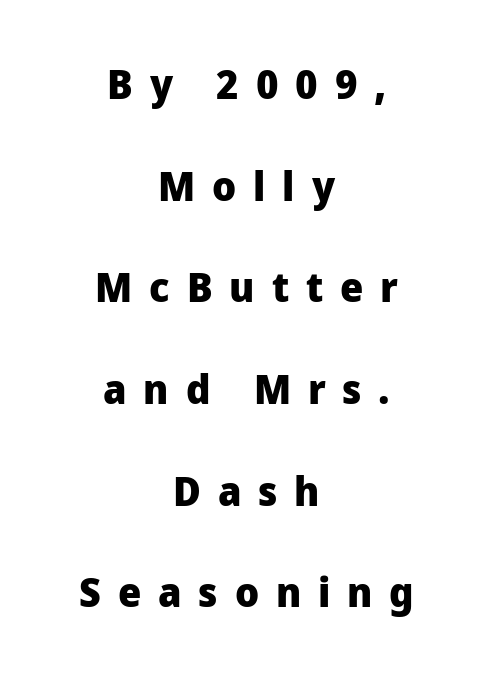
Q: Is the text bold? A: Yes.
Q: Is the text italic (slanted)? A: No, it is upright.
Q: Is the typeface a serif or a sans-serif typeface? A: Sans-serif.
Q: Is the text underlined? A: No.
Q: How is the paragraph aligned? A: Centered.
Q: Is the spacing between letters normal or unusually wide? A: Unusually wide.
Q: Is the spacing between lines tight, normal or loose? A: Loose.
Q: Width (condensed, normal, or wide)? A: Normal.
Q: Stroke contrast? A: Low.
Q: x-height? A: Medium.
Q: Monospaced? A: No.
